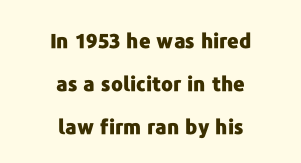
If you folded the block vertically in half, each line would mirror itself in length. Leading: increased. Glyph-to-glyph distance matches everyday printed text. In terms of posture, this sample is upright. The strip under each line holds only bare page.
